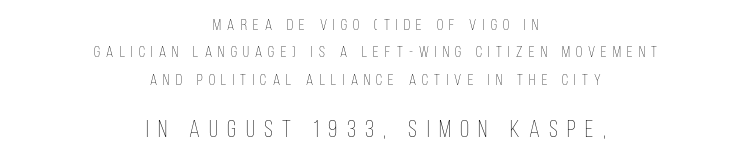
Characters remain perfectly vertical along every line. The foot of each line stays bare and open. The font is comparable to plain body text, perhaps lighter. Honestly, the letter spacing is so wide it's the main thing you notice. Alignment: centered.
